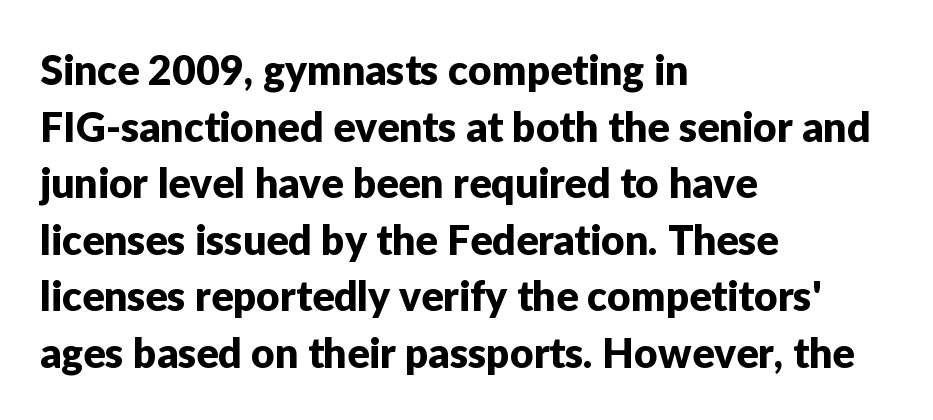
Reading down the block, your eye returns to a fixed left position each line. Note: no serifs on the glyphs. Caption: standard tracking, unaltered. These lines sit exactly where default settings would place them. Is this a fixed-width face? No — the glyphs have proportional, varying widths. Plain, unruled lines of type.
